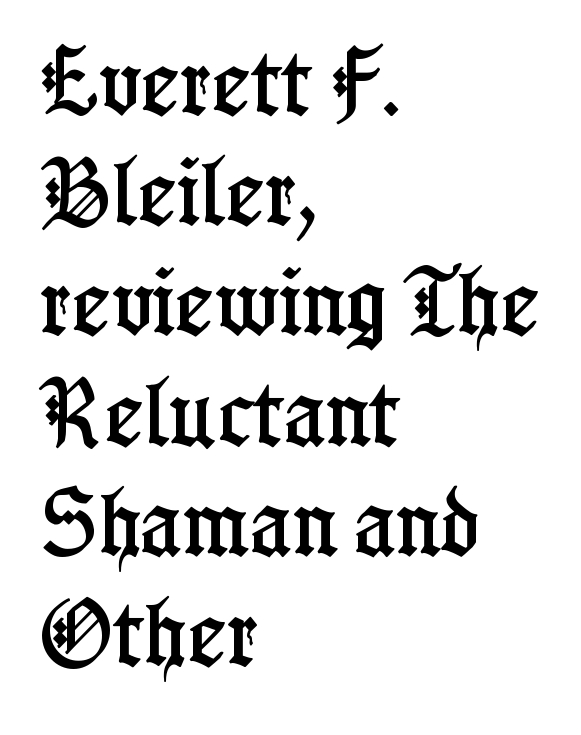
The image shows 73 px condensed serif type, upright; set left-aligned, normal line spacing (1.51x), normal letter spacing, not underlined; low stroke contrast and a medium x-height.
